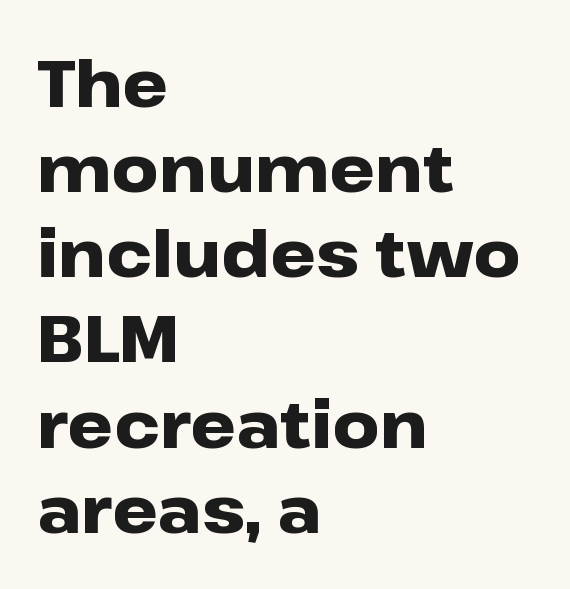
{"serif": "no", "italic": "no", "bold": "yes", "weight": "heavy", "width": "wide", "stroke_contrast": "low", "x_height": "medium", "monospaced": "no", "underline": "no", "align": "left", "line_spacing": "normal", "line_spacing_ratio": 1.31, "letter_spacing": "normal", "letter_spacing_em": 0.0, "glyph_px": 65}
